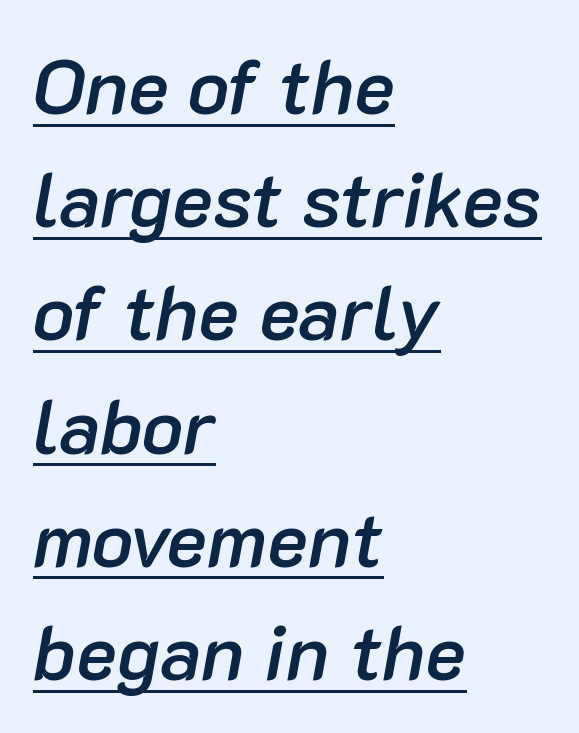
{"italic": "yes", "lean": "right", "slant_degrees": 10, "bold": "semi", "weight": "semibold", "width": "normal", "stroke_contrast": "low", "x_height": "medium", "monospaced": "no", "underline": "yes", "align": "left", "line_spacing": "normal", "line_spacing_ratio": 1.47, "letter_spacing": "normal", "letter_spacing_em": 0.0, "glyph_px": 77}
